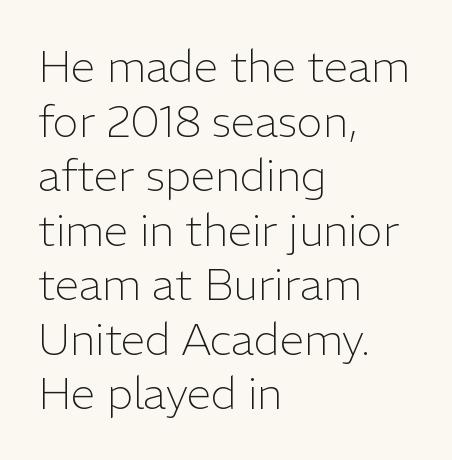
{"serif": "no", "italic": "no", "bold": "no", "weight": "light", "width": "normal", "stroke_contrast": "low", "x_height": "medium", "monospaced": "no", "underline": "no", "align": "left", "line_spacing_ratio": 1.24, "letter_spacing": "normal", "letter_spacing_em": 0.0, "glyph_px": 44}
